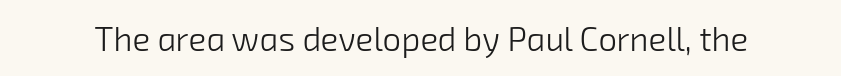
Q: Is the text bold? A: No.
Q: Is the typeface a serif or a sans-serif typeface? A: Sans-serif.
Q: Is the text underlined? A: No.
Q: Is the spacing between letters normal or unusually wide? A: Normal.
Q: Width (condensed, normal, or wide)? A: Normal.
Q: Stroke contrast? A: Low.
Q: x-height? A: Medium.
Q: Monospaced? A: No.
